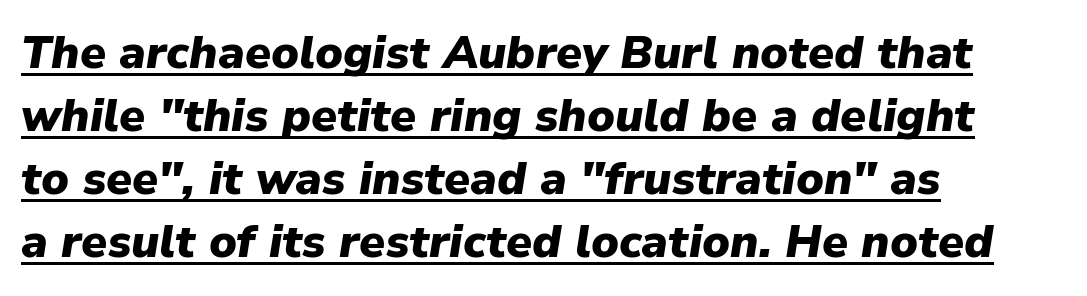
{"italic": "yes", "lean": "right", "slant_degrees": 9, "bold": "yes", "weight": "heavy", "width": "normal", "stroke_contrast": "low", "x_height": "medium", "monospaced": "no", "underline": "yes", "align": "left", "line_spacing": "normal", "line_spacing_ratio": 1.37, "letter_spacing": "normal", "letter_spacing_em": 0.0, "glyph_px": 46}
